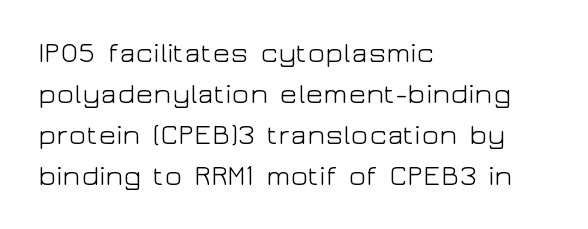
Q: Is the text bold? A: No.
Q: Is the text italic (slanted)? A: No, it is upright.
Q: Is the typeface a serif or a sans-serif typeface? A: Sans-serif.
Q: Is the text underlined? A: No.
Q: How is the paragraph aligned? A: Left-aligned.
Q: Is the spacing between letters normal or unusually wide? A: Normal.
Q: Is the spacing between lines tight, normal or loose? A: Normal.
Q: Width (condensed, normal, or wide)? A: Wide.
Q: Stroke contrast? A: Low.
Q: x-height? A: Medium.
Q: Monospaced? A: No.
